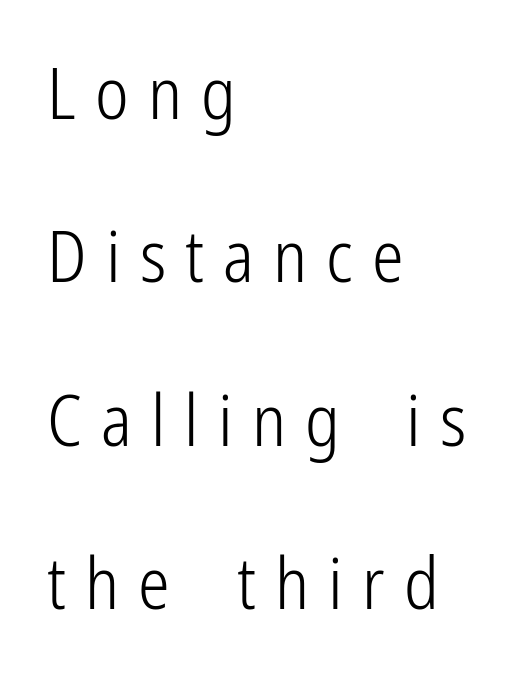
{"serif": "no", "italic": "no", "bold": "no", "weight": "light", "width": "condensed", "stroke_contrast": "low", "x_height": "medium", "monospaced": "no", "underline": "no", "align": "left", "line_spacing": "loose", "line_spacing_ratio": 2.3, "letter_spacing": "wide", "letter_spacing_em": 0.27, "glyph_px": 71}
